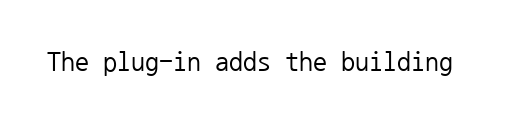
Q: Is the text bold? A: No.
Q: Is the text italic (slanted)? A: No, it is upright.
Q: Is the typeface a serif or a sans-serif typeface? A: Sans-serif.
Q: Is the text underlined? A: No.
Q: Is the spacing between letters normal or unusually wide? A: Normal.
Q: Width (condensed, normal, or wide)? A: Normal.
Q: Stroke contrast? A: Low.
Q: x-height? A: Medium.
Q: Monospaced? A: Yes.
